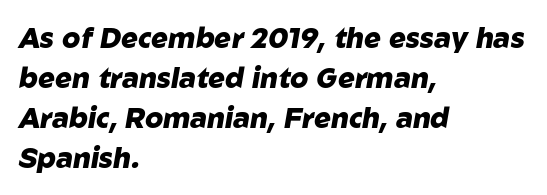
The image shows 28 px heavy type, italic (leaning right); set left-aligned, normal line spacing (1.43x), normal letter spacing, not underlined; low stroke contrast and a medium x-height.
